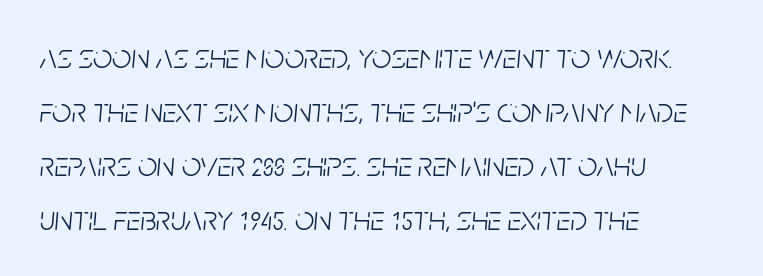
Q: Is the text bold? A: No.
Q: Is the text italic (slanted)? A: Yes, it leans right by about 5 degrees.
Q: Is the text underlined? A: No.
Q: How is the paragraph aligned? A: Left-aligned.
Q: Is the spacing between letters normal or unusually wide? A: Normal.
Q: Is the spacing between lines tight, normal or loose? A: Normal.
Q: Width (condensed, normal, or wide)? A: Condensed.
Q: Stroke contrast? A: Low.
Q: x-height? A: Large.
Q: Monospaced? A: No.
